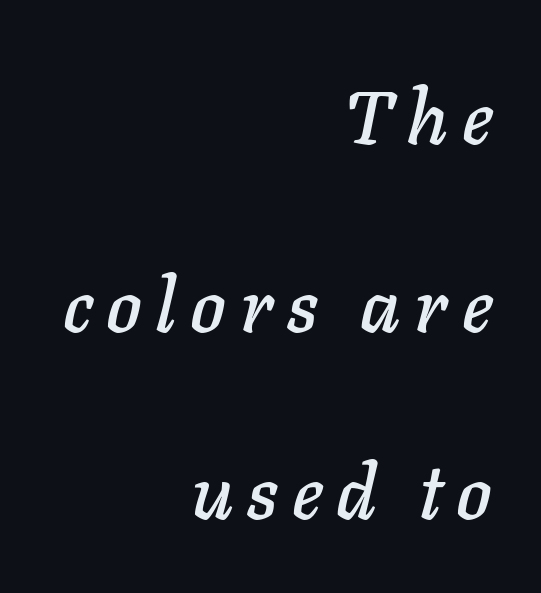
{"italic": "yes", "lean": "right", "slant_degrees": 11, "width": "normal", "stroke_contrast": "low", "x_height": "medium", "monospaced": "no", "underline": "no", "align": "right", "line_spacing": "loose", "line_spacing_ratio": 2.47, "glyph_px": 76}
